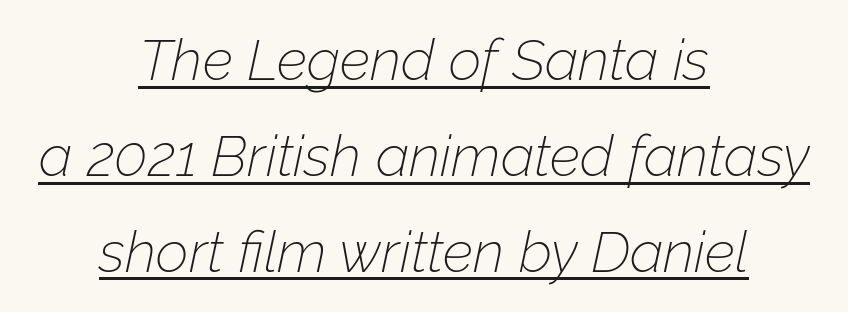
Spacing verdict: proportional, widths tailored to each character. Each line of the rendering has a horizontal stroke beneath the glyphs. Letter spacing: default. These lines sit exactly where default settings would place them. Is this a heavy cut? Hardly; it is regular or lighter.
